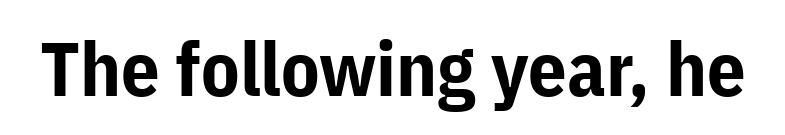
Q: Is the text bold? A: Yes.
Q: Is the text italic (slanted)? A: No, it is upright.
Q: Is the typeface a serif or a sans-serif typeface? A: Sans-serif.
Q: Is the text underlined? A: No.
Q: Is the spacing between letters normal or unusually wide? A: Normal.
Q: Width (condensed, normal, or wide)? A: Normal.
Q: Stroke contrast? A: Low.
Q: x-height? A: Medium.
Q: Monospaced? A: No.
